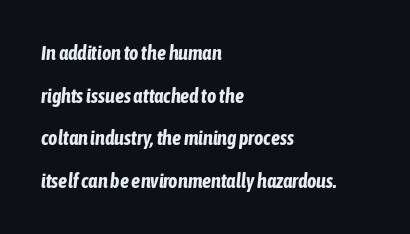
{"italic": "yes", "lean": "right", "slant_degrees": 6, "bold": "yes", "underline": "no", "align": "left", "line_spacing": "loose", "line_spacing_ratio": 2.13, "letter_spacing": "normal", "letter_spacing_em": 0.0, "glyph_px": 20}
